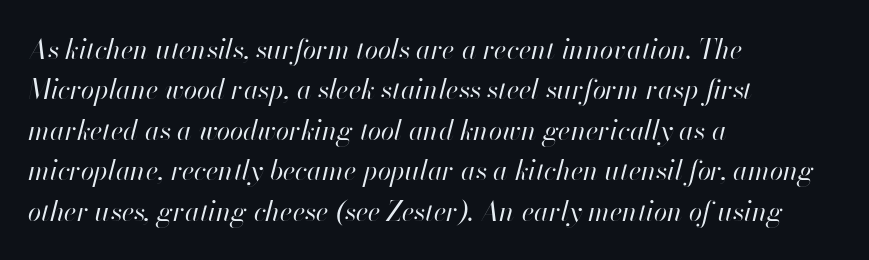
Unbolded letterforms with no extra heft. Rule under the text: the space is simply empty. Characters are canted at an angle relative to the baseline's perpendicular. Look at the tracking — it's just the regular setting, nothing added. The paragraph shown leans on its left margin.
